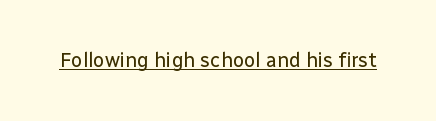
Between one letter and the next there's only the usual sliver of space. A roman cut, with each character standing at attention. The rendered words wear a rule along their underside. Heaviness? Minimal to ordinary, like unemphasized prose.
